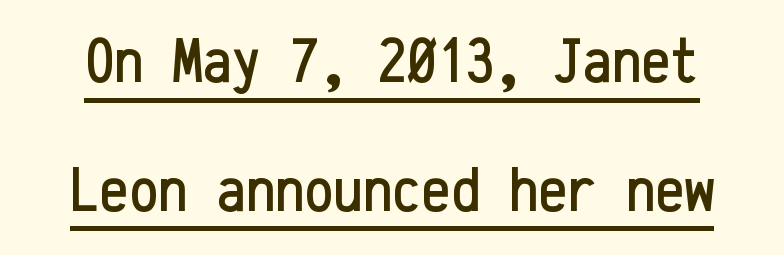
Q: Is the text italic (slanted)? A: No, it is upright.
Q: Is the typeface a serif or a sans-serif typeface? A: Sans-serif.
Q: Is the text underlined? A: Yes.
Q: Is the spacing between letters normal or unusually wide? A: Normal.
Q: Is the spacing between lines tight, normal or loose? A: Loose.
Q: Width (condensed, normal, or wide)? A: Condensed.
Q: Stroke contrast? A: Low.
Q: x-height? A: Medium.
Q: Monospaced? A: Yes.
